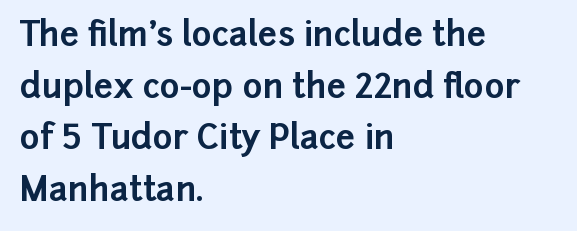
Q: Is the text bold? A: Yes.
Q: Is the text italic (slanted)? A: No, it is upright.
Q: Is the typeface a serif or a sans-serif typeface? A: Sans-serif.
Q: Is the text underlined? A: No.
Q: How is the paragraph aligned? A: Left-aligned.
Q: Is the spacing between letters normal or unusually wide? A: Normal.
Q: Is the spacing between lines tight, normal or loose? A: Normal.
Q: Width (condensed, normal, or wide)? A: Normal.
Q: Stroke contrast? A: Low.
Q: x-height? A: Medium.
Q: Monospaced? A: No.
